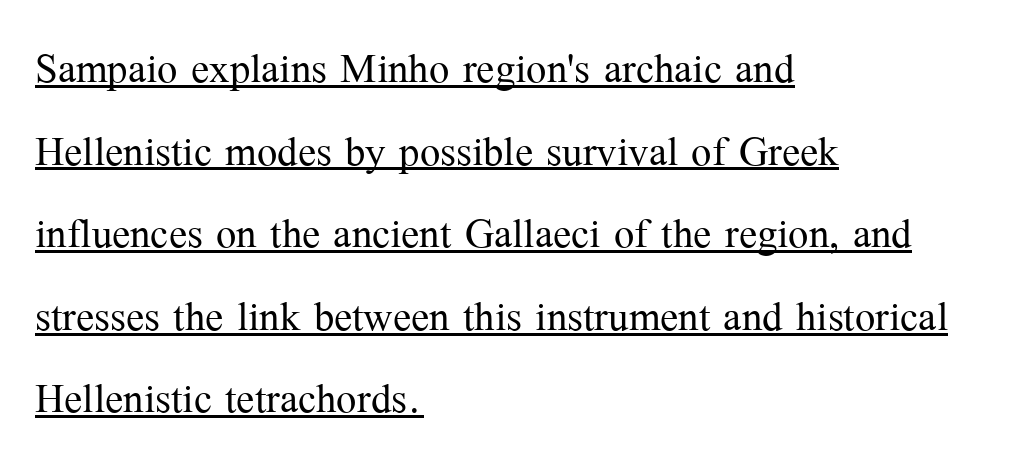
Q: Is the text bold? A: No.
Q: Is the text italic (slanted)? A: No, it is upright.
Q: Is the typeface a serif or a sans-serif typeface? A: Serif.
Q: Is the text underlined? A: Yes.
Q: How is the paragraph aligned? A: Left-aligned.
Q: Is the spacing between letters normal or unusually wide? A: Normal.
Q: Is the spacing between lines tight, normal or loose? A: Normal.
Q: Width (condensed, normal, or wide)? A: Normal.
Q: Stroke contrast? A: Medium.
Q: x-height? A: Medium.
Q: Monospaced? A: No.
